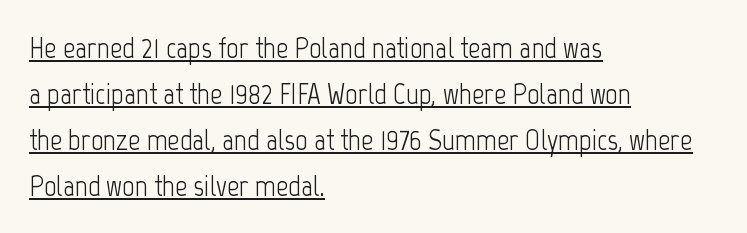
Q: Is the text bold? A: No.
Q: Is the text italic (slanted)? A: No, it is upright.
Q: Is the typeface a serif or a sans-serif typeface? A: Sans-serif.
Q: Is the text underlined? A: Yes.
Q: How is the paragraph aligned? A: Left-aligned.
Q: Is the spacing between letters normal or unusually wide? A: Normal.
Q: Is the spacing between lines tight, normal or loose? A: Normal.
Q: Width (condensed, normal, or wide)? A: Condensed.
Q: Stroke contrast? A: Low.
Q: x-height? A: Medium.
Q: Monospaced? A: No.
